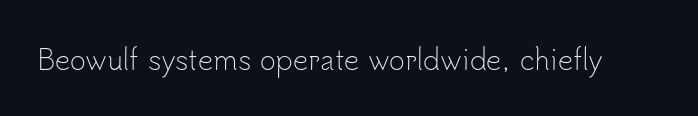
{"italic": "no", "bold": "no", "underline": "no", "letter_spacing": "normal", "letter_spacing_em": 0.0, "glyph_px": 27}
